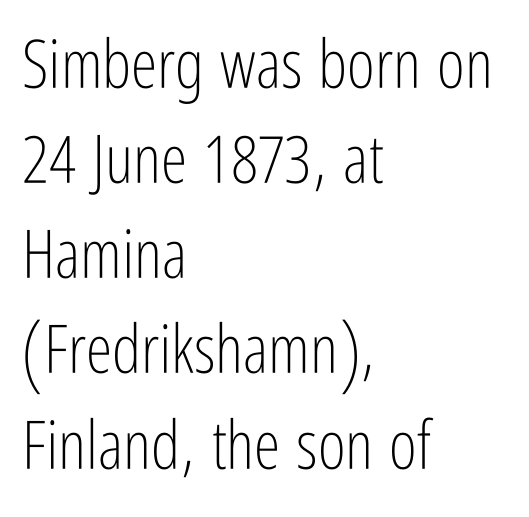
One glance says typical: line gaps are just what's usual. You could not count columns in this text — the font is proportionally spaced. Upright lettering throughout. These lines keep a tight, regular rhythm from letter to letter. The area under the type is left untouched. Casual observation: everything's shoved over to the left.
